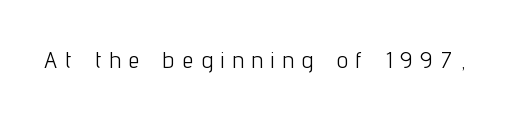
Tracking value appears strongly positive — letters spread wide. This is roman type, the default non-slanted kind. Bare-footed words on every line. The font is comparable to plain body text, perhaps lighter.
